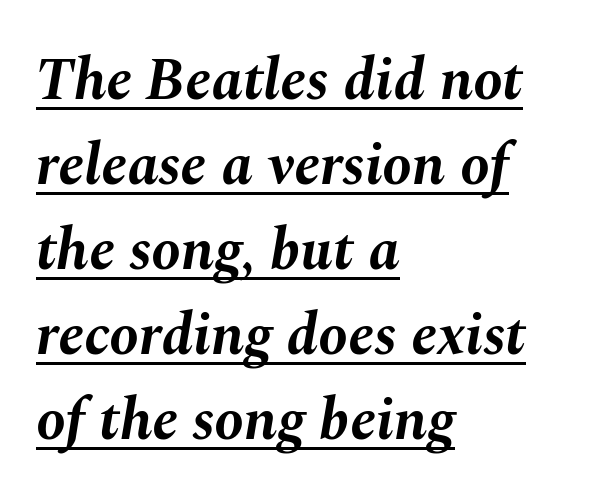
On the weight axis this lands at bold, roughly 700. This block has exactly the height ordinary leading produces. Think of a printed novel: that variable character pitch is what you see here. There's an unmistakable incline to the writing here. Nobody touched the tracking dial on this one. Where is the straight margin? On the left.
